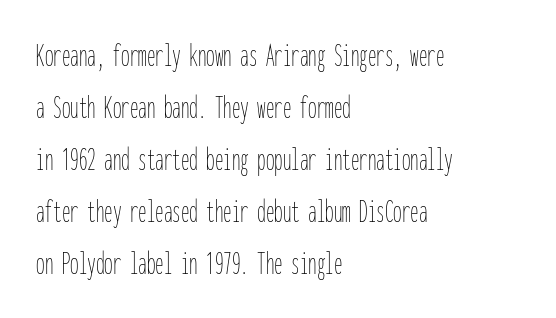
{"italic": "no", "bold": "no", "weight": "thin", "width": "condensed", "stroke_contrast": "low", "x_height": "medium", "monospaced": "yes", "underline": "no", "align": "left", "line_spacing": "normal", "line_spacing_ratio": 1.53, "letter_spacing": "normal", "letter_spacing_em": 0.0, "glyph_px": 34}
